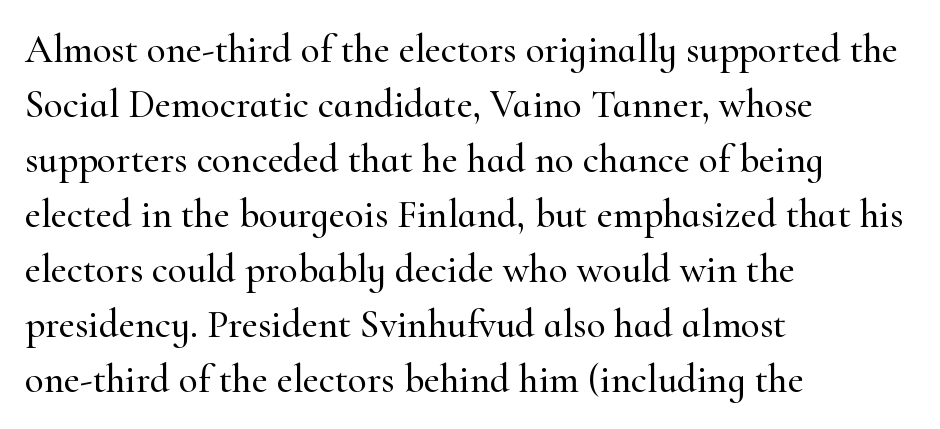
Q: Is the text italic (slanted)? A: No, it is upright.
Q: Is the typeface a serif or a sans-serif typeface? A: Serif.
Q: Is the text underlined? A: No.
Q: How is the paragraph aligned? A: Left-aligned.
Q: Is the spacing between letters normal or unusually wide? A: Normal.
Q: Is the spacing between lines tight, normal or loose? A: Normal.
Q: Width (condensed, normal, or wide)? A: Normal.
Q: Stroke contrast? A: High.
Q: x-height? A: Small.
Q: Monospaced? A: No.
